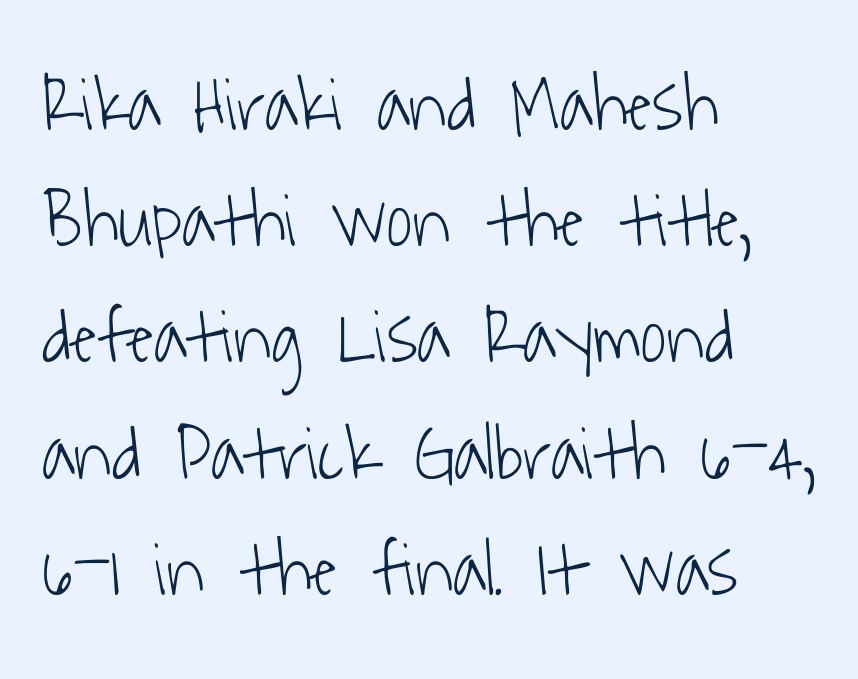
Q: Is the text bold? A: No.
Q: Is the typeface a serif or a sans-serif typeface? A: Sans-serif.
Q: Is the text underlined? A: No.
Q: How is the paragraph aligned? A: Left-aligned.
Q: Is the spacing between letters normal or unusually wide? A: Normal.
Q: Is the spacing between lines tight, normal or loose? A: Normal.
Q: Width (condensed, normal, or wide)? A: Condensed.
Q: Stroke contrast? A: Low.
Q: x-height? A: Medium.
Q: Monospaced? A: No.
